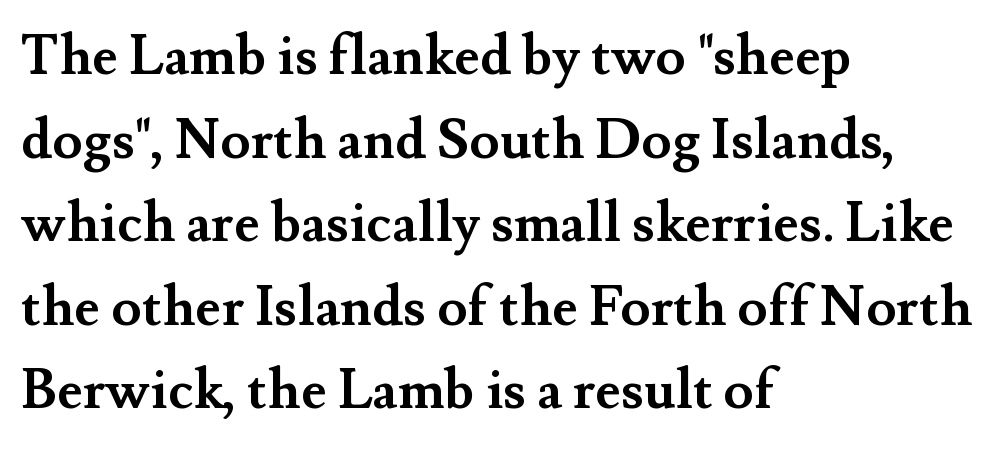
Q: Is the text bold? A: Yes.
Q: Is the text italic (slanted)? A: No, it is upright.
Q: Is the typeface a serif or a sans-serif typeface? A: Serif.
Q: Is the text underlined? A: No.
Q: How is the paragraph aligned? A: Left-aligned.
Q: Is the spacing between letters normal or unusually wide? A: Normal.
Q: Is the spacing between lines tight, normal or loose? A: Normal.
Q: Width (condensed, normal, or wide)? A: Normal.
Q: Stroke contrast? A: Medium.
Q: x-height? A: Small.
Q: Monospaced? A: No.
